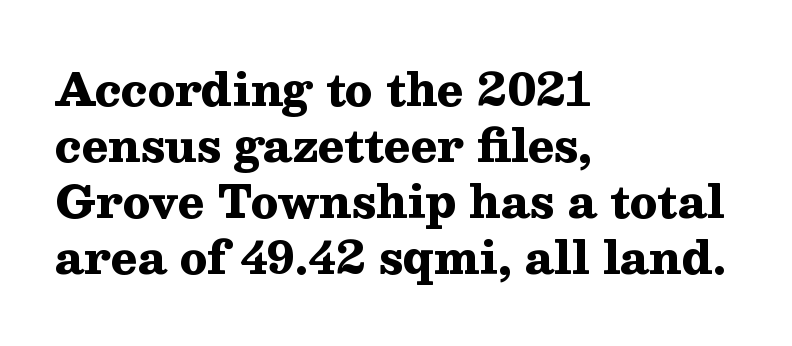
Q: Is the text bold? A: Yes.
Q: Is the text italic (slanted)? A: No, it is upright.
Q: Is the typeface a serif or a sans-serif typeface? A: Serif.
Q: Is the text underlined? A: No.
Q: How is the paragraph aligned? A: Left-aligned.
Q: Is the spacing between letters normal or unusually wide? A: Normal.
Q: Is the spacing between lines tight, normal or loose? A: Normal.
Q: Width (condensed, normal, or wide)? A: Wide.
Q: Stroke contrast? A: Medium.
Q: x-height? A: Medium.
Q: Monospaced? A: No.
